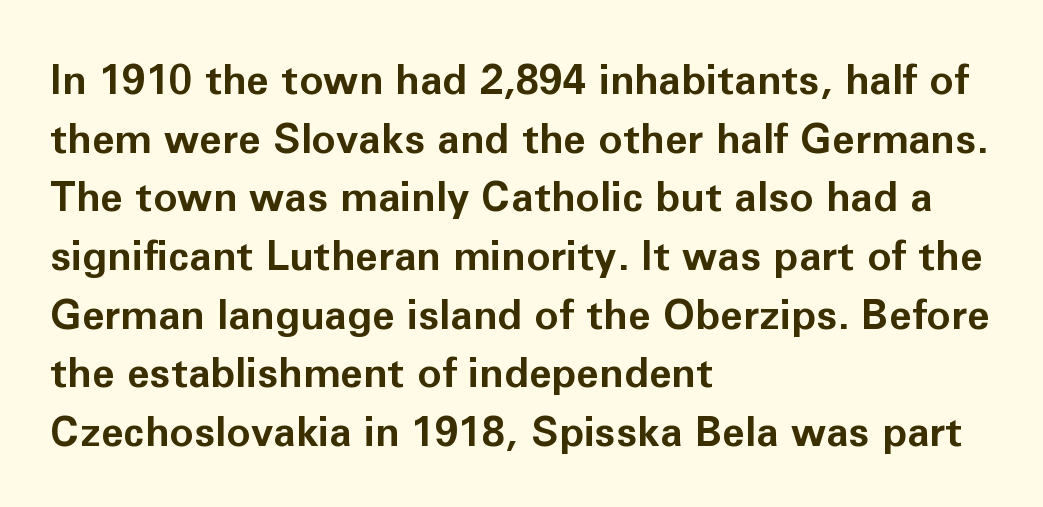
Q: Is the text bold? A: Yes.
Q: Is the text italic (slanted)? A: No, it is upright.
Q: Is the typeface a serif or a sans-serif typeface? A: Sans-serif.
Q: Is the text underlined? A: No.
Q: How is the paragraph aligned? A: Left-aligned.
Q: Is the spacing between letters normal or unusually wide? A: Normal.
Q: Is the spacing between lines tight, normal or loose? A: Normal.
Q: Width (condensed, normal, or wide)? A: Normal.
Q: Stroke contrast? A: Low.
Q: x-height? A: Medium.
Q: Monospaced? A: No.
